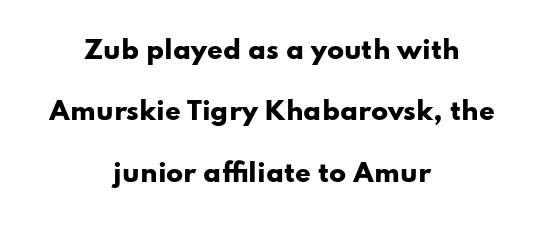
The text block is weighted toward neither margin, spreading evenly from the middle. No extra tracking has been applied to these lines. What's the leading like? Stretched, with rows far apart. Designer's note — italics off, roman on. The passage shown is not underscored anywhere.
